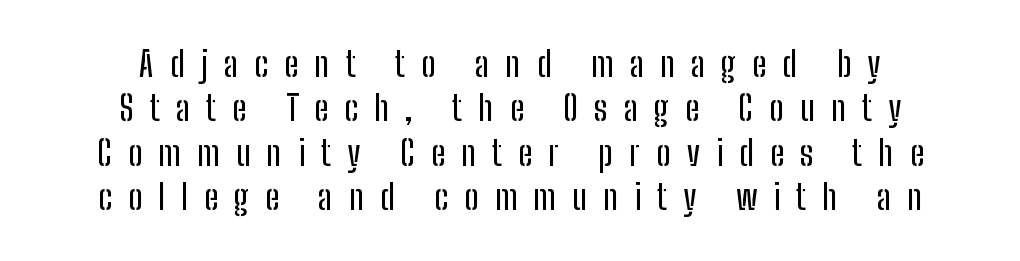
Between one letter and the next there's a generous, obvious gap. The paragraph shown floats in the horizontal middle. Each new line begins a customary step beneath the previous one. Is this a sans? Yes — the strokes have no serifs. The face used here is proportionally spaced, like ordinary book or web type.
